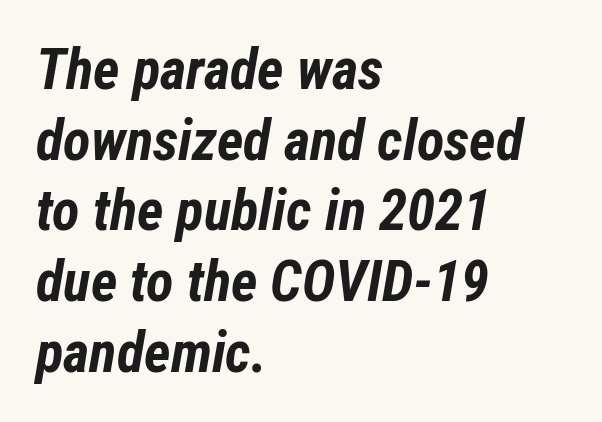
Slant detected: the letters are inclined. The space directly below the letters is spotless. A typesetter would call this proportional, since set widths differ per character. Each word holds together tightly as a unit, with standard inter-letter gaps.
